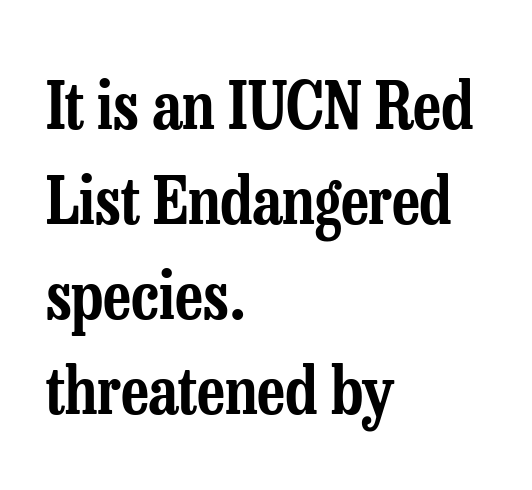
The image shows 66 px condensed serif type, upright; set left-aligned, normal line spacing (1.44x), normal letter spacing, not underlined; low stroke contrast and a medium x-height.
